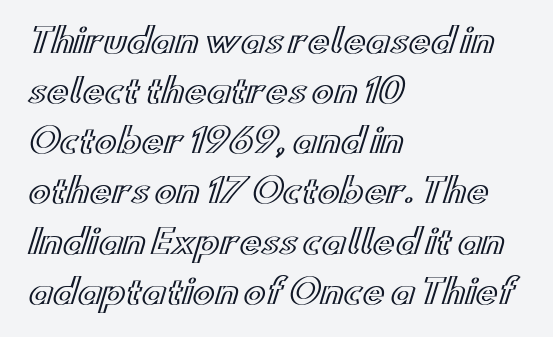
The image shows 33 px wide type; set left-aligned, normal line spacing (1.52x), normal letter spacing, not underlined; a small x-height.
